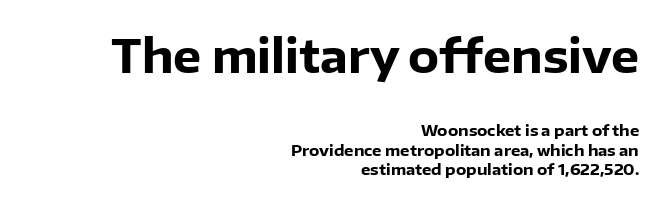
{"serif": "no", "italic": "no", "bold": "yes", "weight": "heavy", "width": "normal", "stroke_contrast": "low", "x_height": "medium", "monospaced": "no", "underline": "no", "align": "right", "line_spacing": "normal", "line_spacing_ratio": 1.3, "letter_spacing": "normal", "letter_spacing_em": 0.0, "larger_block": "first", "size_ratio": 3.0, "glyph_px": 45}
